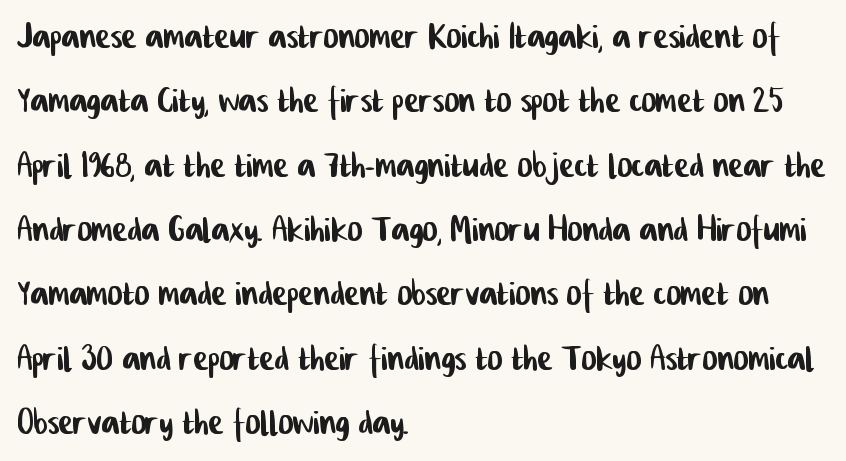
{"serif": "no", "width": "condensed", "stroke_contrast": "low", "x_height": "medium", "monospaced": "no", "underline": "no", "align": "left", "line_spacing": "normal", "line_spacing_ratio": 1.43, "letter_spacing": "normal", "letter_spacing_em": 0.0, "glyph_px": 45}
